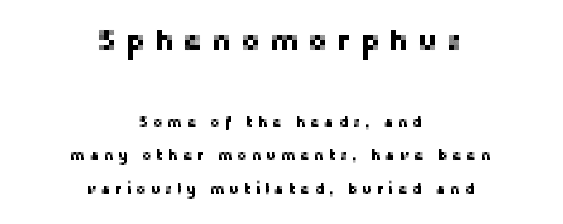
The image shows 30 px sans-serif type, upright; set centered, loose line spacing (2.21x), unusually wide letter spacing (+0.29 em), not underlined; the first (top) block is 2.0x larger; low stroke contrast and a medium x-height.
